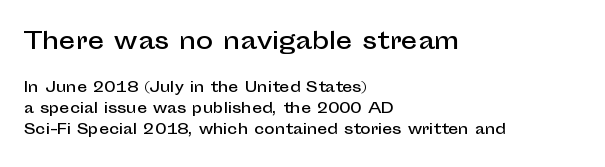
Is there any slant? The stems are plumb. The passage is arranged the way most books set body copy — flush left. Rows of type keep a routine distance in the vertical direction. Descenders are the only things crossing below the line. The upper block of text is set noticeably larger than the block beneath it. The gaps between neighbouring characters are ordinary and unremarkable.
